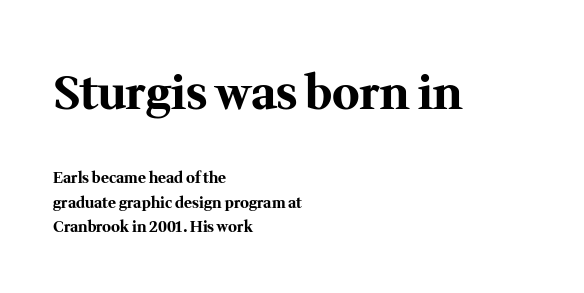
Q: Is the text bold? A: Yes.
Q: Is the text italic (slanted)? A: No, it is upright.
Q: Is the typeface a serif or a sans-serif typeface? A: Serif.
Q: Is the text underlined? A: No.
Q: How is the paragraph aligned? A: Left-aligned.
Q: Is the spacing between letters normal or unusually wide? A: Normal.
Q: Is the spacing between lines tight, normal or loose? A: Normal.
Q: Which block of text is set in a larger size, the first (top) or the second (bottom)? A: The first (top) one.
Q: Width (condensed, normal, or wide)? A: Normal.
Q: Stroke contrast? A: Medium.
Q: x-height? A: Medium.
Q: Monospaced? A: No.
